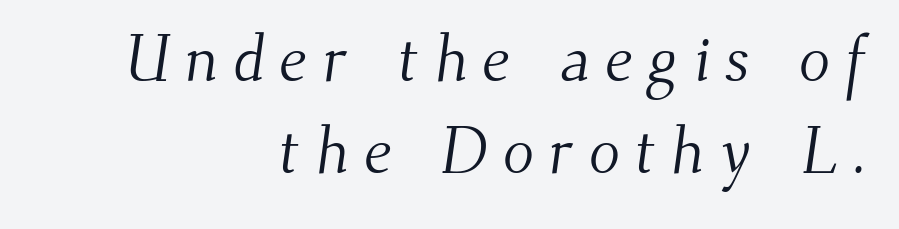
A typesetter would call this proportional, since set widths differ per character. The ragged edge is on the left, which tells us the setting is flush right. No word sits above an underline. Letter spacing: wide. No letter is thick-stroked: the sample isn't bold. The rendering uses a moderate line-height, typical for paragraphs.
